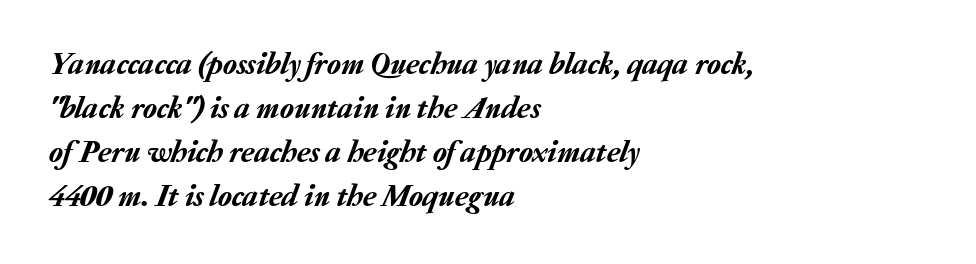
Underlining? Definitely not there. This sample has the flowing, uneven cadence of proportional lettering. The lines sit at an ordinary, default distance from one another. Caption: standard tracking, unaltered. Horizontal alignment here is leftward, the default for most running prose. Every character sits at an angle, as italics do.
